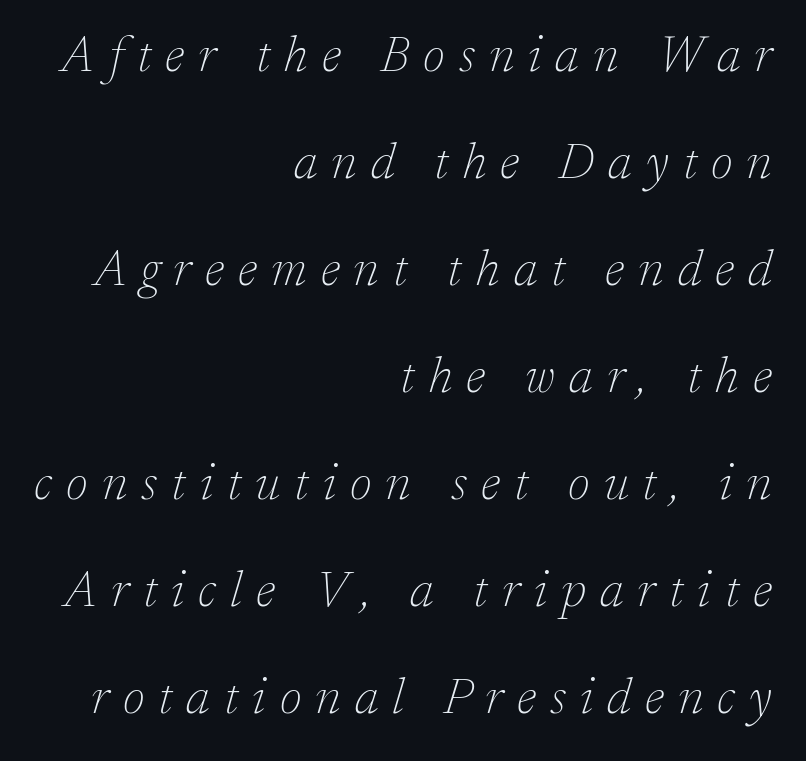
The rendering applies a slant to the glyphs. Whoever set this chose breathing room over compactness in the vertical rhythm. Spacing between characters has been opened up far beyond the box default. Teacher's note: observe the even right margin — that is flush-right alignment.
